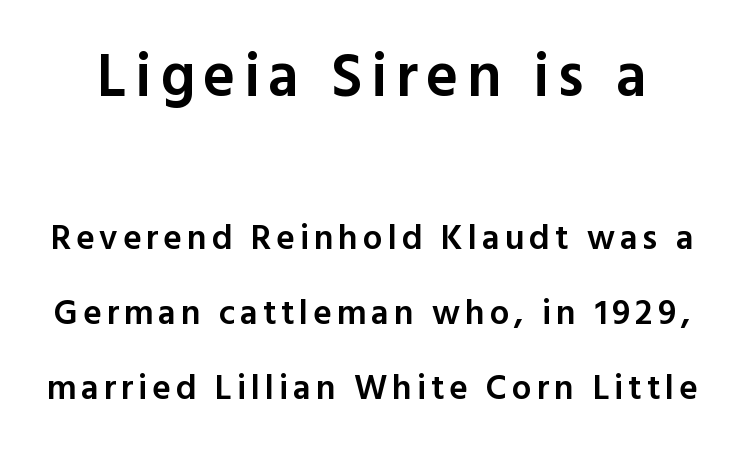
Q: Is the text bold? A: Semi-bold.
Q: Is the text italic (slanted)? A: No, it is upright.
Q: Is the typeface a serif or a sans-serif typeface? A: Sans-serif.
Q: Is the text underlined? A: No.
Q: Is the spacing between lines tight, normal or loose? A: Loose.
Q: Which block of text is set in a larger size, the first (top) or the second (bottom)? A: The first (top) one.
Q: Width (condensed, normal, or wide)? A: Normal.
Q: x-height? A: Medium.
Q: Monospaced? A: No.
